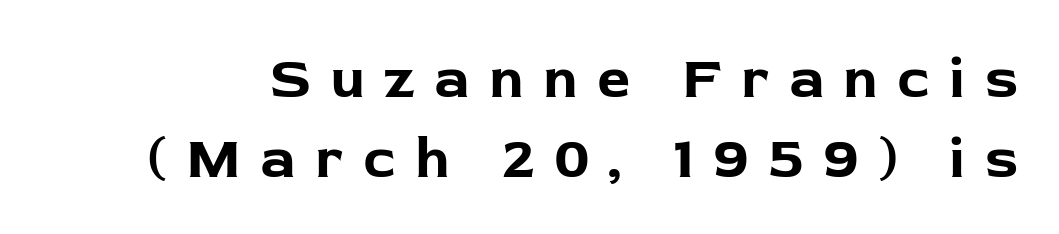
{"serif": "no", "italic": "no", "bold": "yes", "weight": "bold", "width": "normal", "stroke_contrast": "low", "x_height": "medium", "monospaced": "no", "underline": "no", "line_spacing": "normal", "line_spacing_ratio": 1.38, "letter_spacing": "wide", "letter_spacing_em": 0.33, "glyph_px": 58}
